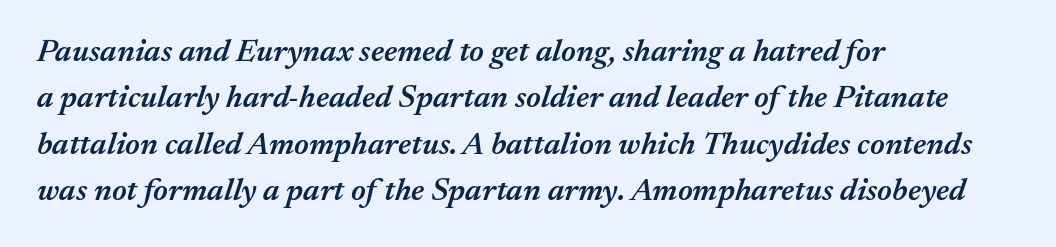
{"italic": "yes", "lean": "right", "slant_degrees": 17, "bold": "semi", "weight": "semibold", "width": "normal", "stroke_contrast": "medium", "x_height": "medium", "monospaced": "no", "underline": "no", "align": "left", "line_spacing": "normal", "line_spacing_ratio": 1.45, "letter_spacing": "normal", "letter_spacing_em": 0.0, "glyph_px": 32}
